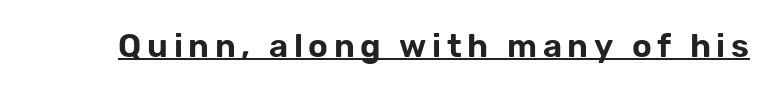
The characters display no serif detailing; their extremities are plain. The face used here is proportionally spaced, like ordinary book or web type. Posture: straight, roman, zero tilt. Looks like someone drew a line under every word here.
